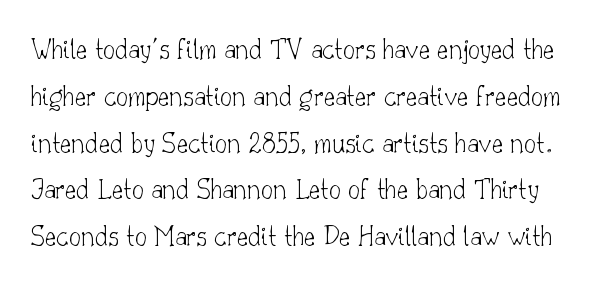
Interline gaps are of average width in this sample. These lines are rendered in a variable-pitch font. How are the letters spaced? Ordinarily, with no added tracking. The font family rendered here belongs to the serif group. Check the space under the baseline: it is left empty. You can tell it's not italic because the verticals are truly vertical.
